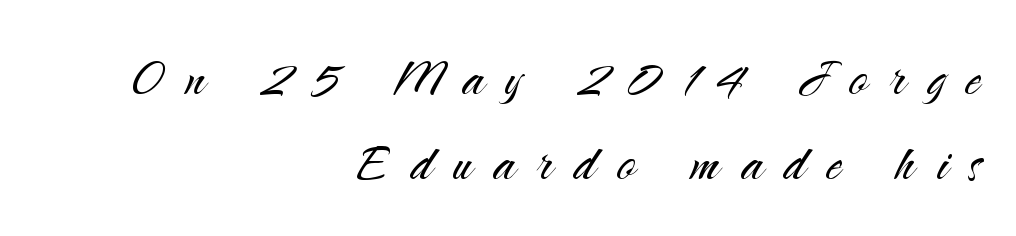
The image shows 63 px light sans-serif type; set right-aligned, normal line spacing (1.35x), unusually wide letter spacing (+0.34 em), not underlined; medium stroke contrast and a small x-height.
